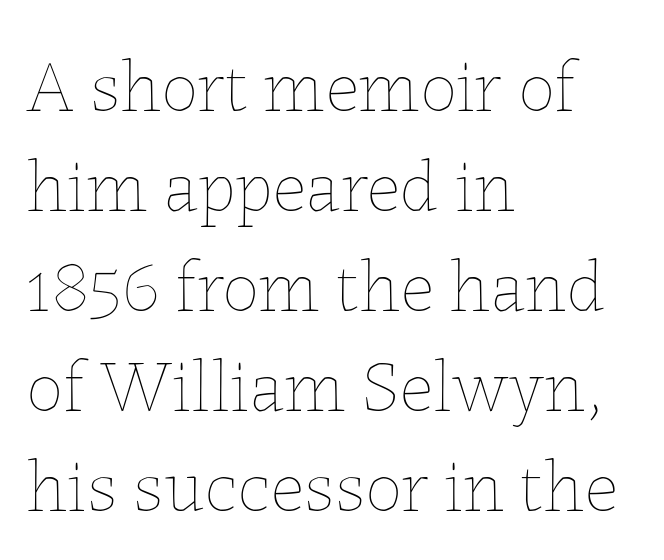
This sample is left-justified, so line endings fall wherever the words run out. A typesetter would mark this as roman, not italic. The space beneath each line is pristine and unruled. These lines are rendered in a variable-pitch font.
